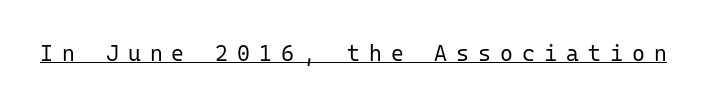
The image shows 22 px text type, upright; set unusually wide letter spacing (+0.41 em), underlined.
